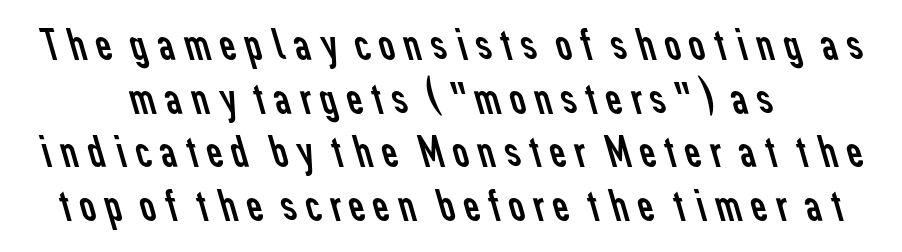
Glance below the letters and you will spot only blank space. Short and long lines alike share a common midpoint. Proportional: the letters do not fall into vertical columns. In terms of letterform style, serifs are entirely absent. Stems here are at most as thick as an everyday book face.
